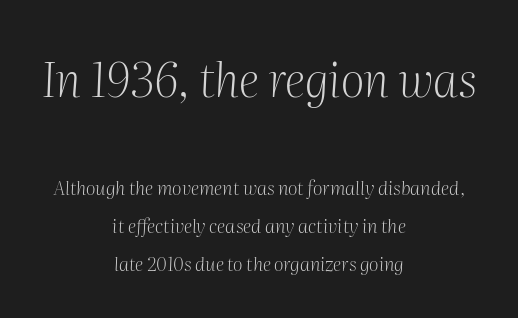
The image shows 47 px light serif type, italic (leaning right); set centered, loose line spacing (1.99x), normal letter spacing, not underlined; the first (top) block is 2.47x larger; medium stroke contrast and a medium x-height.
